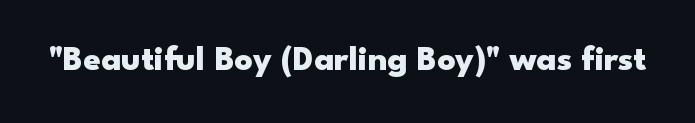
Q: Is the text bold? A: Yes.
Q: Is the text italic (slanted)? A: No, it is upright.
Q: Is the typeface a serif or a sans-serif typeface? A: Sans-serif.
Q: Is the text underlined? A: No.
Q: Is the spacing between letters normal or unusually wide? A: Normal.
Q: Width (condensed, normal, or wide)? A: Wide.
Q: Stroke contrast? A: Low.
Q: x-height? A: Small.
Q: Monospaced? A: No.
